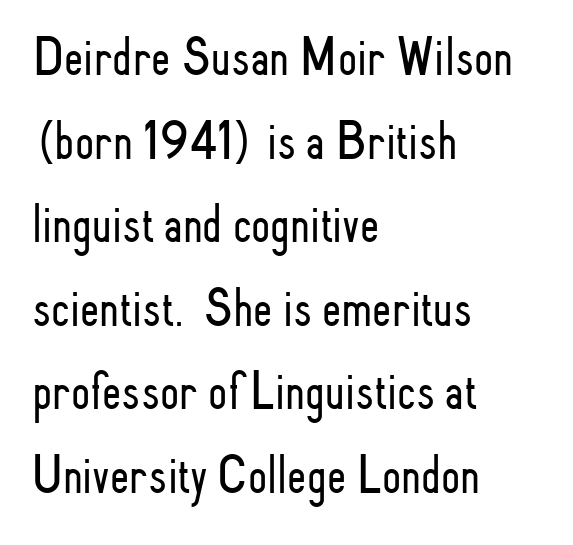
Line beginnings align vertically; line endings do not. The gaps between neighbouring characters are ordinary and unremarkable. A bare baseline throughout the passage. Summary of vertical rhythm: regular, with standard interline spacing. It's the straight-up-and-down kind of type. Proportional: the letters do not fall into vertical columns.
